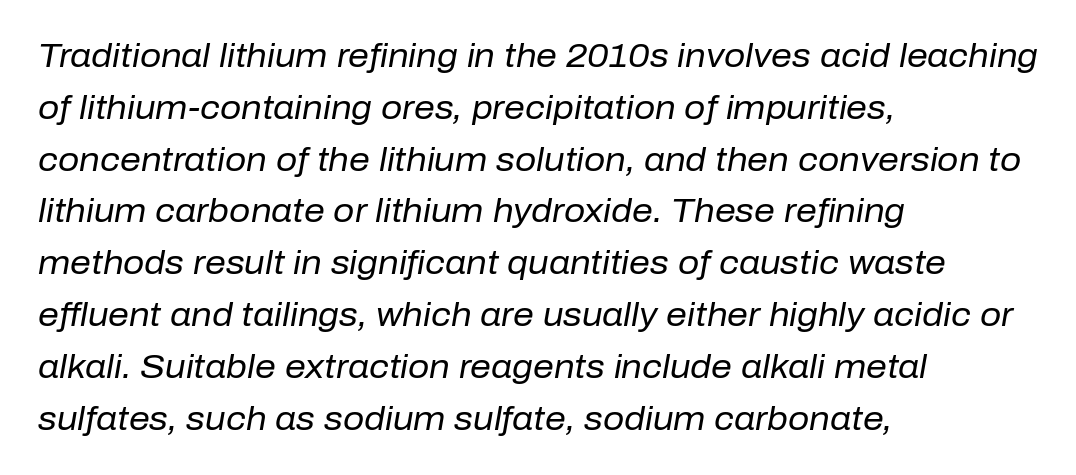
Q: Is the text bold? A: No.
Q: Is the text italic (slanted)? A: Yes, it leans right by about 10 degrees.
Q: Is the text underlined? A: No.
Q: How is the paragraph aligned? A: Left-aligned.
Q: Is the spacing between letters normal or unusually wide? A: Normal.
Q: Is the spacing between lines tight, normal or loose? A: Normal.
Q: Width (condensed, normal, or wide)? A: Normal.
Q: Stroke contrast? A: Low.
Q: x-height? A: Medium.
Q: Monospaced? A: No.
